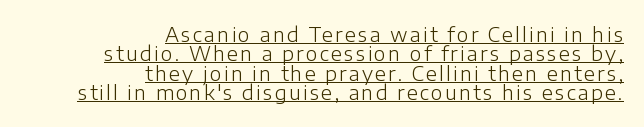
This is underlined copy, the kind a proofreader might mark for attention. The paragraph has a hard right edge and a soft left edge. Think standard paragraph weight, or any step lighter than that. A roman cut, with each character standing at attention. Vertically, the passage feels compressed, each row crowding the next.
